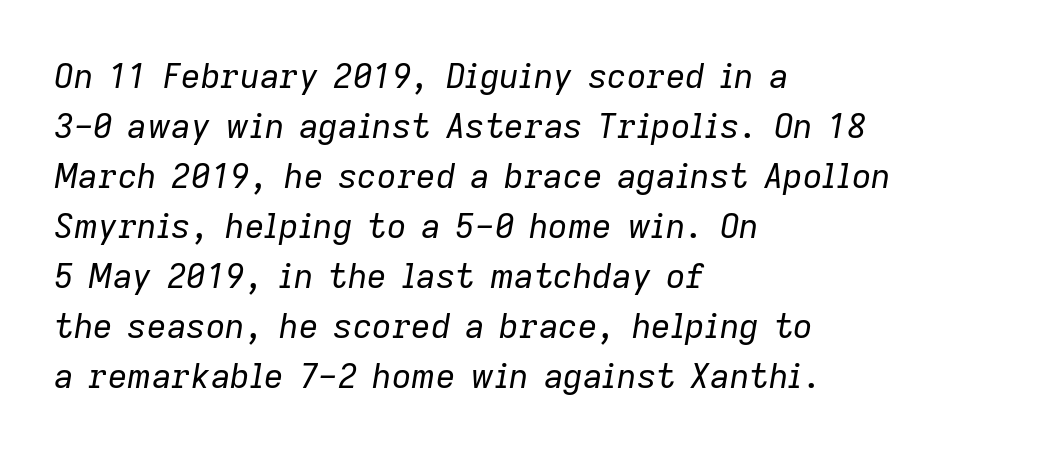
Q: Is the text bold? A: No.
Q: Is the text italic (slanted)? A: Yes, it leans right by about 9 degrees.
Q: Is the text underlined? A: No.
Q: How is the paragraph aligned? A: Left-aligned.
Q: Is the spacing between letters normal or unusually wide? A: Normal.
Q: Is the spacing between lines tight, normal or loose? A: Normal.
Q: Width (condensed, normal, or wide)? A: Normal.
Q: Stroke contrast? A: Low.
Q: x-height? A: Medium.
Q: Monospaced? A: No.
